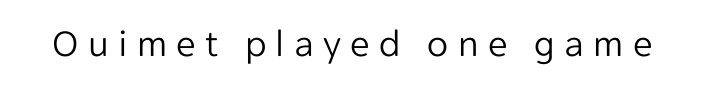
Q: Is the text bold? A: No.
Q: Is the text italic (slanted)? A: No, it is upright.
Q: Is the typeface a serif or a sans-serif typeface? A: Sans-serif.
Q: Is the text underlined? A: No.
Q: Is the spacing between letters normal or unusually wide? A: Unusually wide.
Q: Width (condensed, normal, or wide)? A: Normal.
Q: Stroke contrast? A: Low.
Q: x-height? A: Medium.
Q: Monospaced? A: No.
